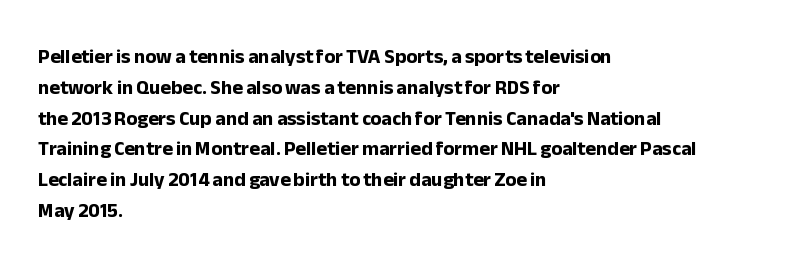
A student would call this left alignment; a typographer would say flush left, rag right. Any mark beneath the type? The region is blank. A dark, heavy texture on the line: the type is bold. The leading is moderate, giving the passage an even texture. The gaps between neighbouring characters are ordinary and unremarkable. The axis of the letterforms is exactly vertical.
